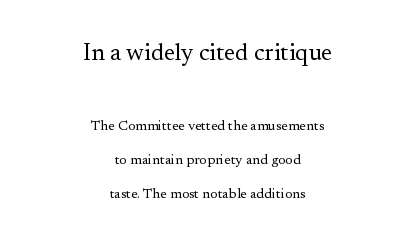
{"italic": "no", "bold": "no", "underline": "no", "align": "center", "line_spacing": "loose", "line_spacing_ratio": 2.41, "letter_spacing": "normal", "letter_spacing_em": 0.0, "larger_block": "first", "size_ratio": 1.71, "glyph_px": 24}
